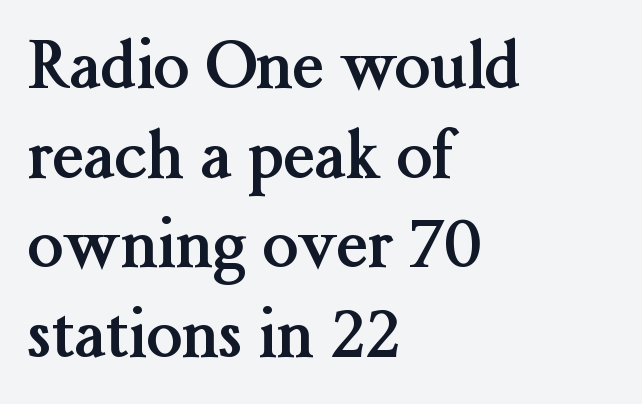
{"serif": "yes", "italic": "no", "bold": "yes", "weight": "semibold", "width": "normal", "stroke_contrast": "medium", "x_height": "medium", "monospaced": "no", "underline": "no", "align": "left", "line_spacing": "normal", "line_spacing_ratio": 1.4, "letter_spacing": "normal", "letter_spacing_em": 0.0, "glyph_px": 64}
